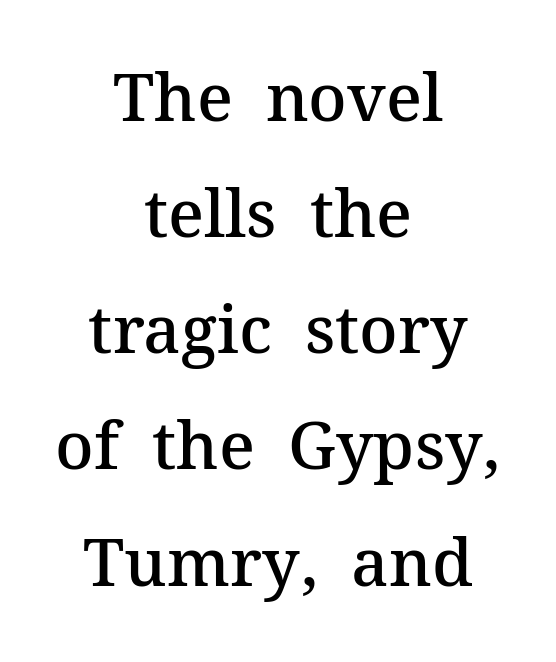
Q: Is the text bold? A: Semi-bold.
Q: Is the text italic (slanted)? A: No, it is upright.
Q: Is the typeface a serif or a sans-serif typeface? A: Serif.
Q: Is the text underlined? A: No.
Q: How is the paragraph aligned? A: Centered.
Q: Is the spacing between letters normal or unusually wide? A: Normal.
Q: Width (condensed, normal, or wide)? A: Normal.
Q: Stroke contrast? A: Medium.
Q: x-height? A: Medium.
Q: Monospaced? A: No.
